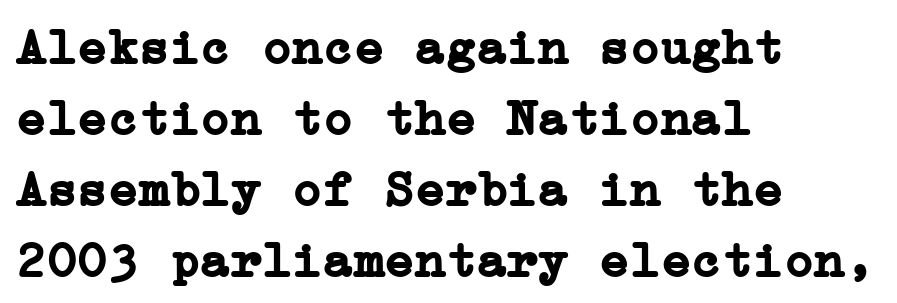
Anything drawn beneath the words? Only blank space. There is no visible air inserted between adjacent glyphs. Posture: upright roman. Successive baselines arrive at the customary interval. The lines in this sample share a left origin and differ only in where they stop. Is the type bold? Yes — the strokes are clearly thick and heavy.
